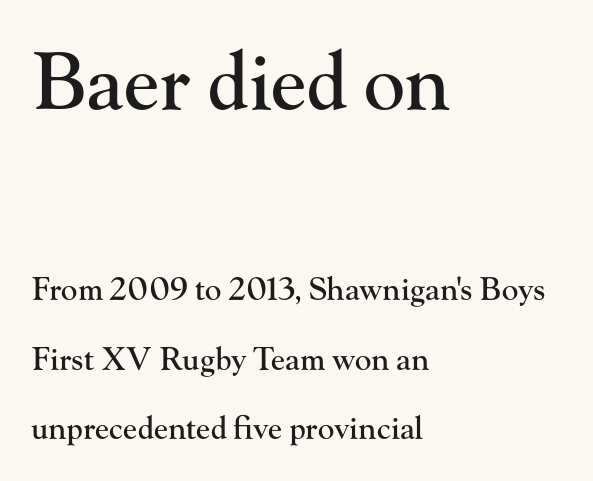
Rendered with straight, roman letterforms. The characters display serif detailing at their extremities. The rag falls on the right side of this text block. The face used here is rendered with its standard letterfit.
